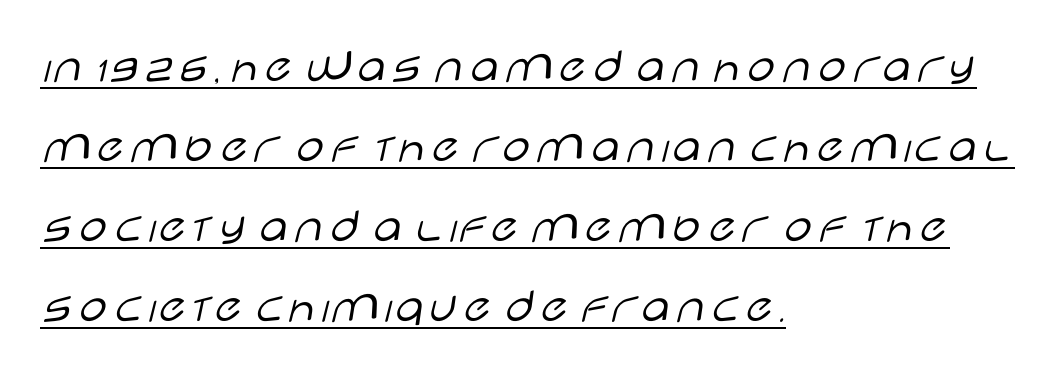
Q: Is the text bold? A: No.
Q: Is the text italic (slanted)? A: Yes.
Q: Is the typeface a serif or a sans-serif typeface? A: Sans-serif.
Q: Is the text underlined? A: Yes.
Q: How is the paragraph aligned? A: Left-aligned.
Q: Is the spacing between letters normal or unusually wide? A: Normal.
Q: Is the spacing between lines tight, normal or loose? A: Normal.
Q: Width (condensed, normal, or wide)? A: Wide.
Q: Stroke contrast? A: Low.
Q: x-height? A: Large.
Q: Monospaced? A: No.
